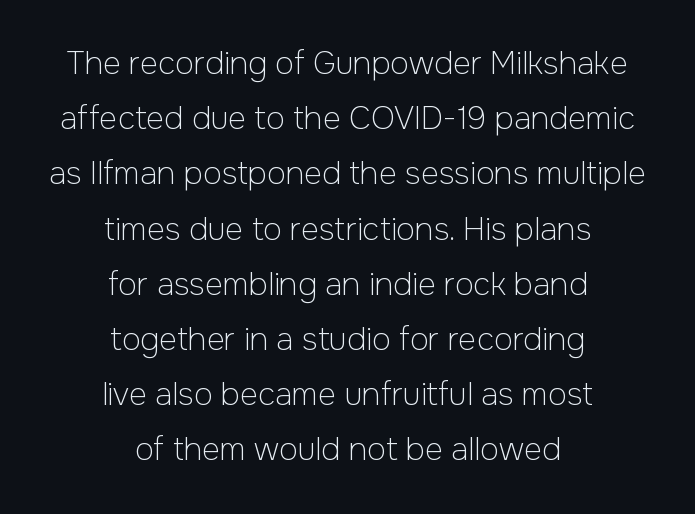
The image shows 31 px light sans-serif type, upright; set centered, line spacing 1.78x, normal letter spacing, not underlined; low stroke contrast and a medium x-height.
